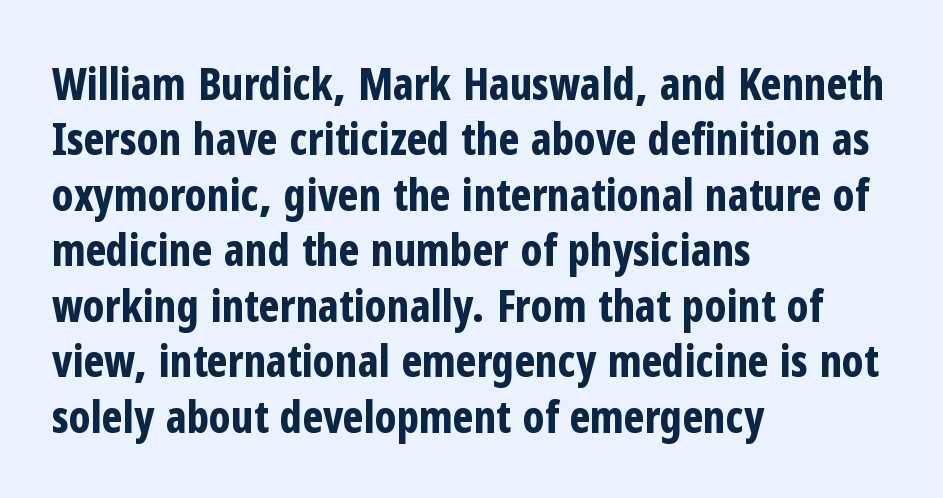
{"serif": "no", "italic": "no", "bold": "yes", "weight": "bold", "width": "condensed", "stroke_contrast": "low", "x_height": "medium", "monospaced": "no", "underline": "no", "align": "left", "line_spacing": "normal", "line_spacing_ratio": 1.26, "letter_spacing": "normal", "letter_spacing_em": 0.0, "glyph_px": 44}
